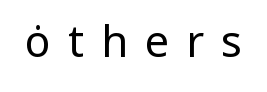
Q: Is the text bold? A: No.
Q: Is the text italic (slanted)? A: No, it is upright.
Q: Is the typeface a serif or a sans-serif typeface? A: Sans-serif.
Q: Is the text underlined? A: No.
Q: Is the spacing between letters normal or unusually wide? A: Unusually wide.
Q: Width (condensed, normal, or wide)? A: Normal.
Q: Stroke contrast? A: Low.
Q: x-height? A: Medium.
Q: Monospaced? A: No.
